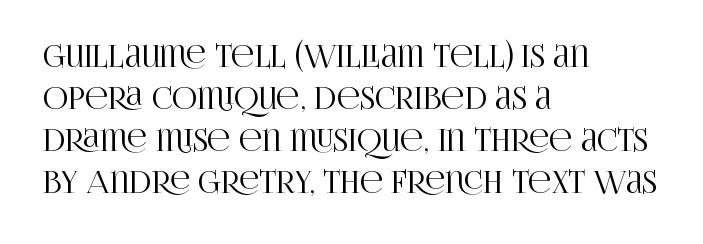
{"serif": "yes", "italic": "no", "width": "condensed", "stroke_contrast": "high", "x_height": "large", "monospaced": "no", "underline": "no", "align": "left", "line_spacing": "normal", "line_spacing_ratio": 1.35, "letter_spacing": "normal", "letter_spacing_em": 0.0, "glyph_px": 31}
